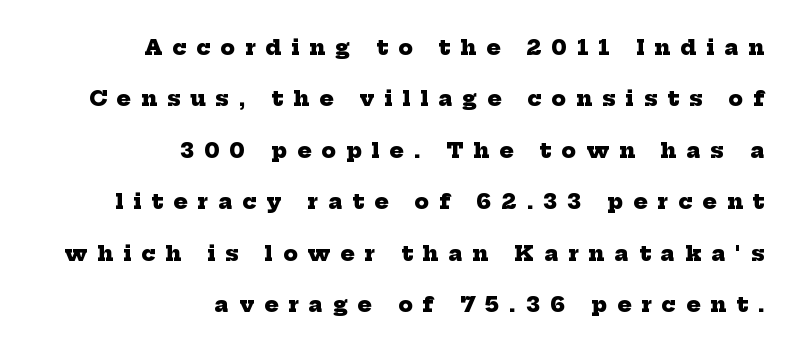
The image shows 21 px bold type; set right-aligned, loose line spacing (2.45x), unusually wide letter spacing (+0.48 em), not underlined.
